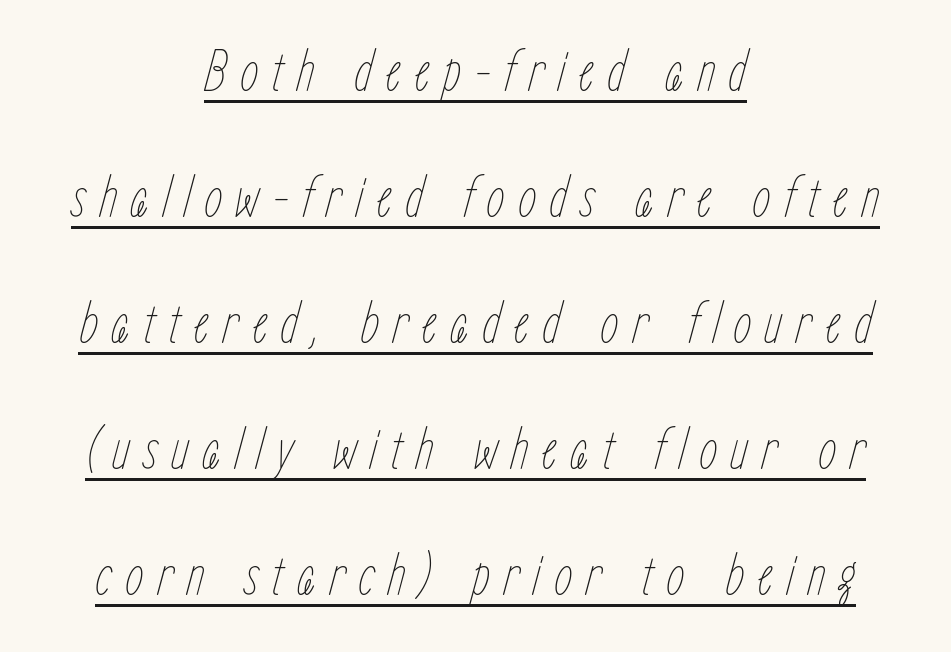
The words here are underlined. In terms of letterspacing, this is a distinctly airy, spread setting. Alignment: centered. Would a proofreader flag this as italicized? Yes. Baseline-to-baseline distance is far greater than the letter height. The letters look calm and open, with moderate or lighter stems.
